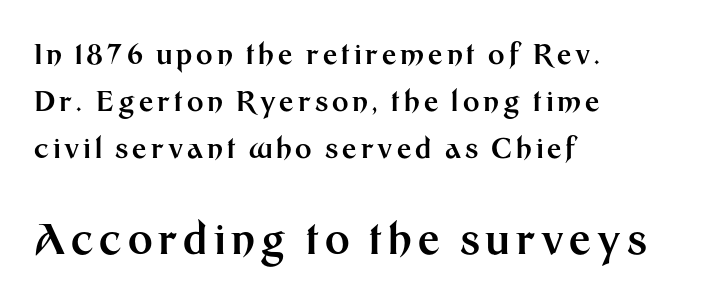
Visually the block forms a straight wall on the left and a jagged coastline on the right. These lines are rendered in a variable-pitch font. The letters in the lower block stand taller than those in the block above. Serifs: no, the terminals of the letterforms are clean. The face used here has the dense, thick strokes of a bold.
